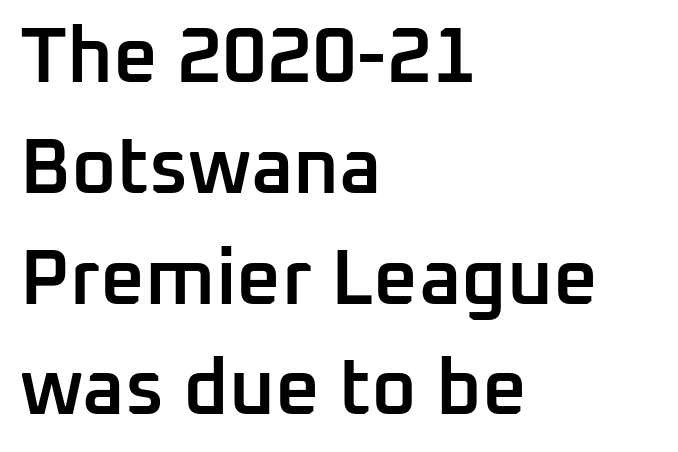
There is no visible air inserted between adjacent glyphs. Varying glyph widths throughout — classic text-font behaviour. Style check: upright. The text was rendered using a sans face with plain stroke endings.
